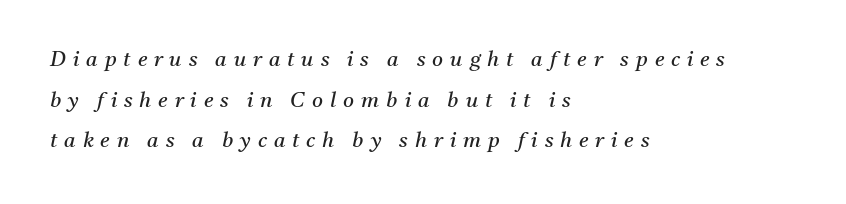
{"italic": "yes", "lean": "right", "slant_degrees": 11, "bold": "no", "underline": "no", "align": "left", "line_spacing": "loose", "line_spacing_ratio": 1.94, "letter_spacing": "wide", "letter_spacing_em": 0.33, "glyph_px": 21}
